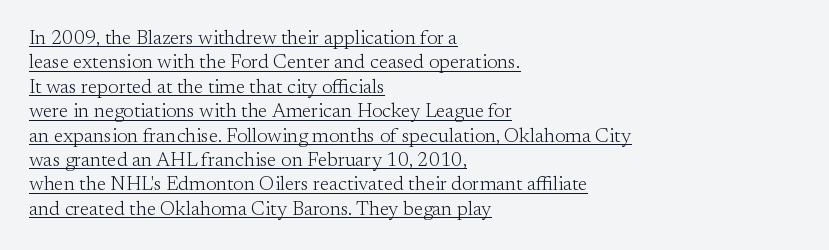
Students, note that the glyphs here touch the page at normal intervals. The setting favours the left margin, as ordinary paragraphs usually do. The characters are drawn with everyday or finer stroke widths. The rendering uses the underline text-decoration. Rendered with straight, roman letterforms.
